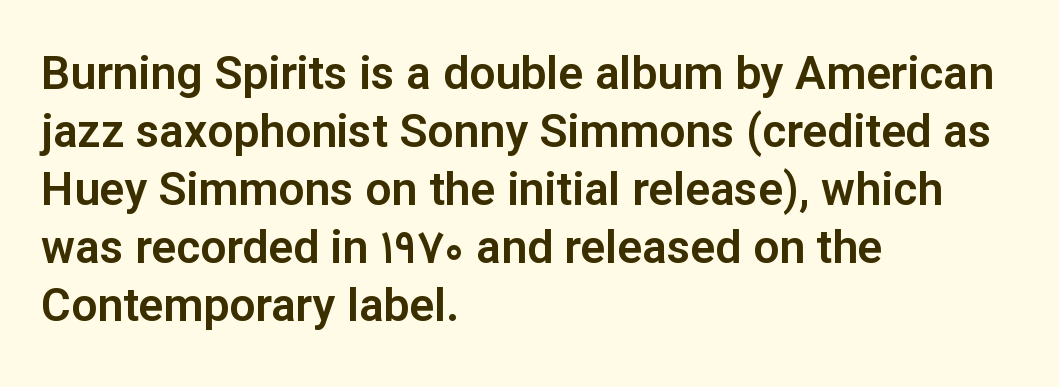
Each line starts at the same left margin while the right side varies. The type is set solid horizontally, with unmodified tracking. It's the straight-up-and-down kind of type. Each letter keeps its own natural width here, so spacing adapts to shape.
